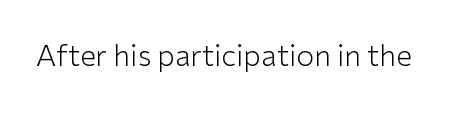
The image shows 29 px light sans-serif type, upright; set normal letter spacing, not underlined; low stroke contrast and a medium x-height.
